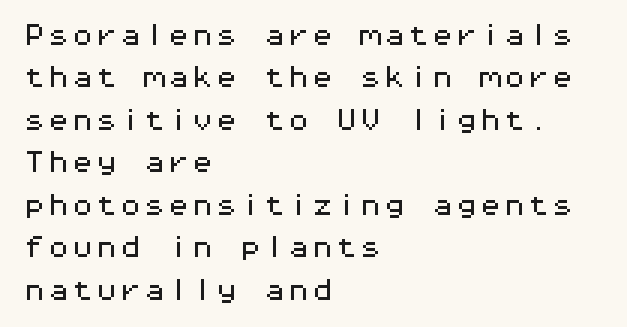
{"italic": "no", "underline": "no", "align": "left", "line_spacing_ratio": 1.77, "letter_spacing": "normal", "letter_spacing_em": 0.0, "glyph_px": 24}
